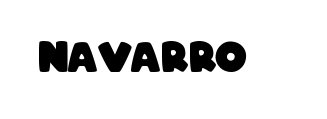
The image shows 40 px heavy, condensed sans-serif type; set normal letter spacing, not underlined; low stroke contrast and a large x-height.
